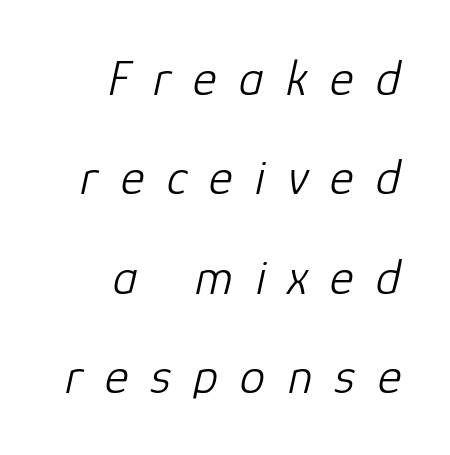
Q: Is the text bold? A: No.
Q: Is the text italic (slanted)? A: Yes, it leans right by about 12 degrees.
Q: Is the text underlined? A: No.
Q: How is the paragraph aligned? A: Right-aligned.
Q: Is the spacing between letters normal or unusually wide? A: Unusually wide.
Q: Is the spacing between lines tight, normal or loose? A: Loose.
Q: Width (condensed, normal, or wide)? A: Normal.
Q: Stroke contrast? A: Low.
Q: x-height? A: Medium.
Q: Monospaced? A: No.
